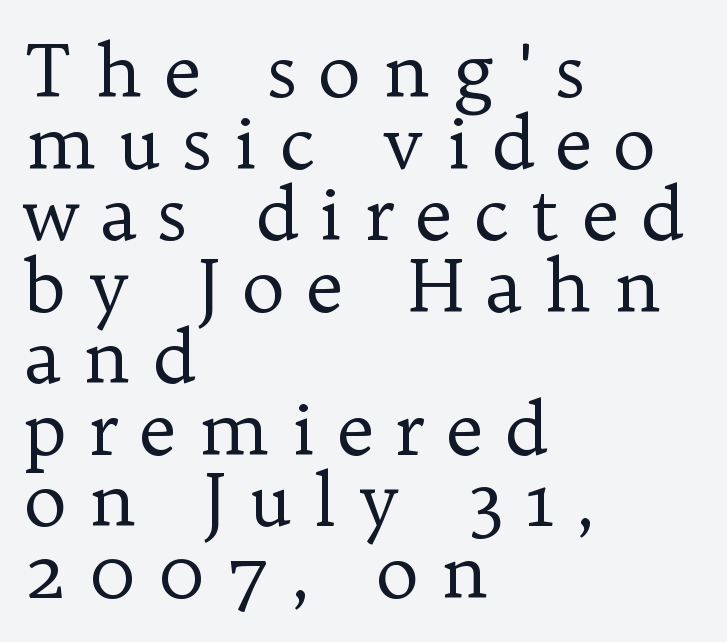
{"serif": "yes", "italic": "no", "bold": "no", "weight": "regular", "width": "normal", "stroke_contrast": "low", "x_height": "medium", "monospaced": "no", "underline": "no", "align": "left", "line_spacing": "tight", "line_spacing_ratio": 0.98, "letter_spacing": "wide", "letter_spacing_em": 0.29, "glyph_px": 73}
